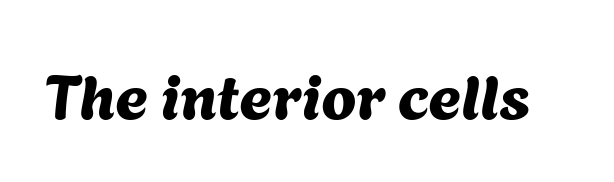
{"serif": "no", "width": "normal", "stroke_contrast": "medium", "x_height": "medium", "monospaced": "no", "underline": "no", "letter_spacing": "normal", "letter_spacing_em": 0.0, "glyph_px": 63}
